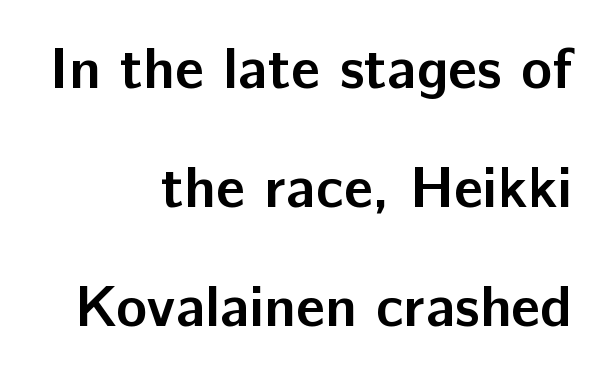
{"serif": "no", "italic": "no", "bold": "yes", "weight": "semibold", "width": "normal", "stroke_contrast": "low", "x_height": "medium", "monospaced": "no", "underline": "no", "align": "right", "line_spacing": "loose", "line_spacing_ratio": 2.05, "letter_spacing": "normal", "letter_spacing_em": 0.0, "glyph_px": 58}
